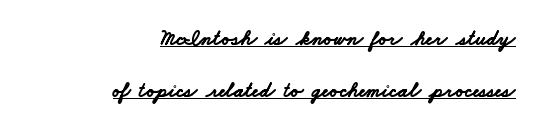
The image shows 21 px bold type; set right-aligned, loose line spacing (2.46x), normal letter spacing, underlined.
